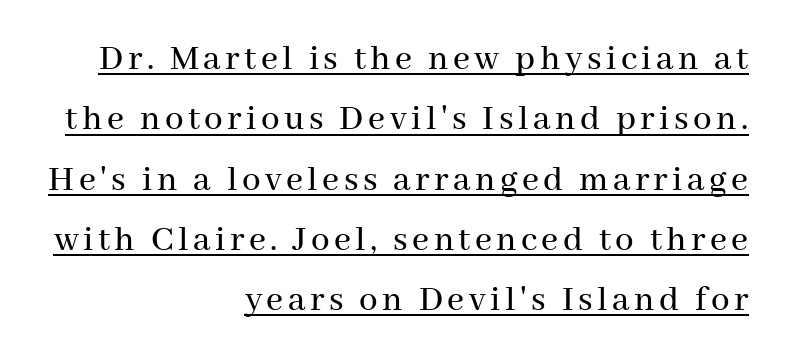
A typesetter would call this proportional, since set widths differ per character. Underlined type. Caption: multi-line text, flush right, ragged left. This is serif lettering, the kind often seen in printed books.
